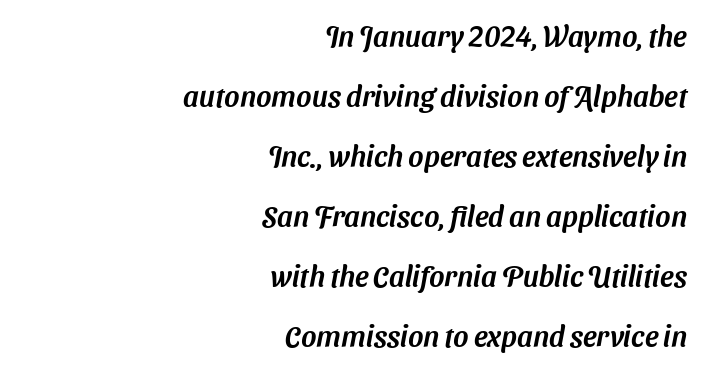
Q: Is the typeface a serif or a sans-serif typeface? A: Sans-serif.
Q: Is the text underlined? A: No.
Q: How is the paragraph aligned? A: Right-aligned.
Q: Is the spacing between letters normal or unusually wide? A: Normal.
Q: Is the spacing between lines tight, normal or loose? A: Loose.
Q: Width (condensed, normal, or wide)? A: Normal.
Q: Stroke contrast? A: Medium.
Q: x-height? A: Medium.
Q: Monospaced? A: No.
